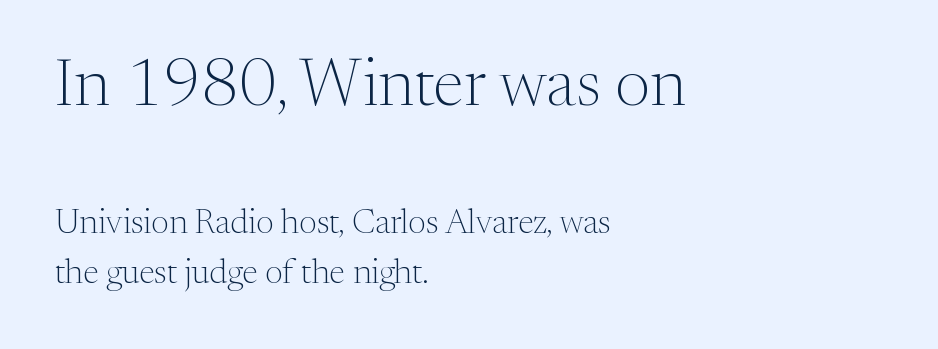
Summary of weight: not heavy and not bold. Clear beneath every line of the passage. Horizontal alignment here is leftward, the default for most running prose. Nobody touched the tracking dial on this one. This sample has the flowing, uneven cadence of proportional lettering. Ascenders rise straight up at ninety degrees.
